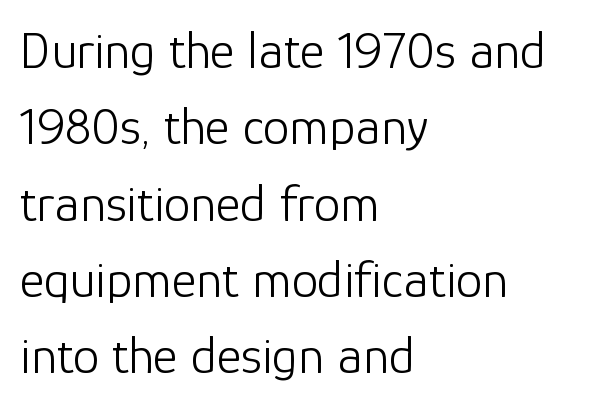
The image shows 53 px light sans-serif type, upright; set left-aligned, normal line spacing (1.44x), normal letter spacing, not underlined; low stroke contrast and a medium x-height.
